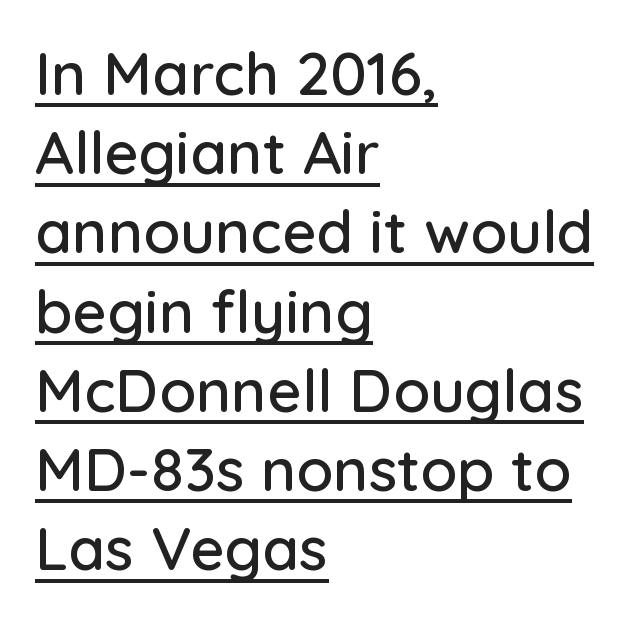
The setting favours the left margin, as ordinary paragraphs usually do. These lines sit exactly where default settings would place them. The letters stand straight up with perfectly vertical stems. A typesetter would call this proportional, since set widths differ per character. The rendering uses the underline text-decoration. Nope, no serifs anywhere on these letters.
